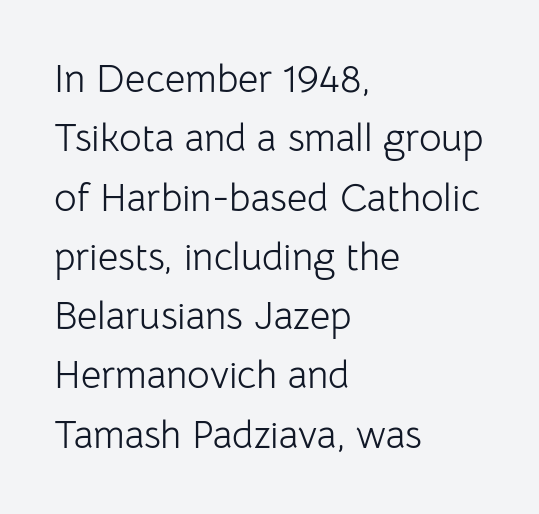
{"serif": "no", "italic": "no", "bold": "no", "weight": "light", "width": "normal", "stroke_contrast": "low", "x_height": "medium", "monospaced": "no", "underline": "no", "align": "left", "line_spacing": "normal", "line_spacing_ratio": 1.52, "letter_spacing": "normal", "letter_spacing_em": 0.0, "glyph_px": 39}
